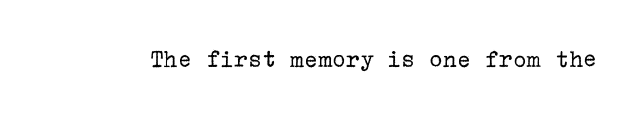
Q: Is the text bold? A: No.
Q: Is the text italic (slanted)? A: No, it is upright.
Q: Is the text underlined? A: No.
Q: Is the spacing between letters normal or unusually wide? A: Normal.
